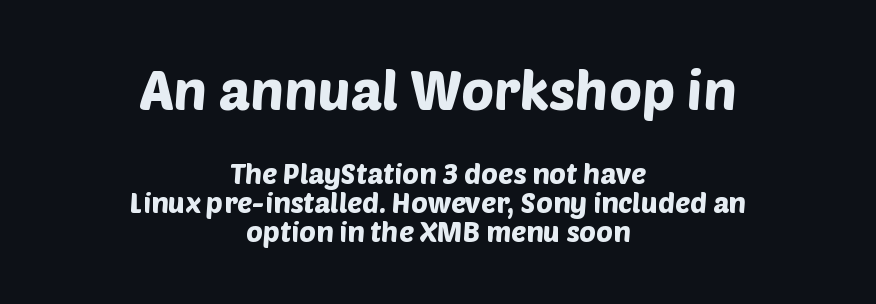
The image shows 55 px sans-serif type; set centered, tight line spacing (1.04x), normal letter spacing, not underlined; the first (top) block is 1.96x larger; low stroke contrast and a large x-height.
